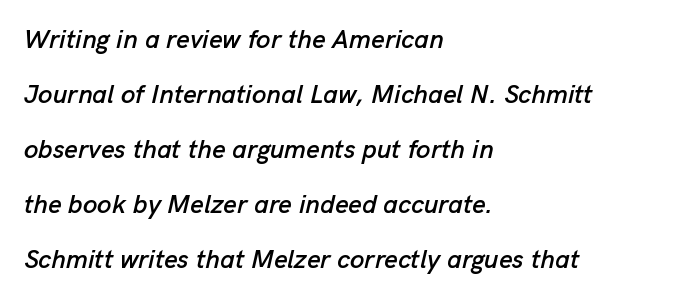
If you drew a line through each stem, it would be angled. What's the leading like? Stretched, with rows far apart. Any mark beneath the type? The region is blank. The letters sit at their default tracking, neither squeezed nor spread. If you drew a ruler down the left edge, every line would touch it.
